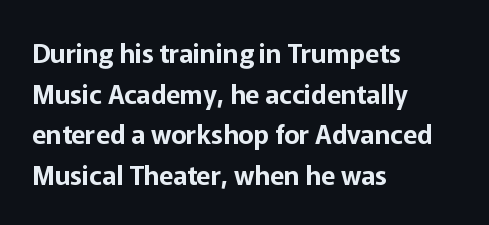
This rendering features lettering with no underline. How are the letters spaced? Ordinarily, with no added tracking. The setting favours the left margin, as ordinary paragraphs usually do. Does the lettering tilt? It doesn't — this is upright. Summary of vertical rhythm: regular, with standard interline spacing.
